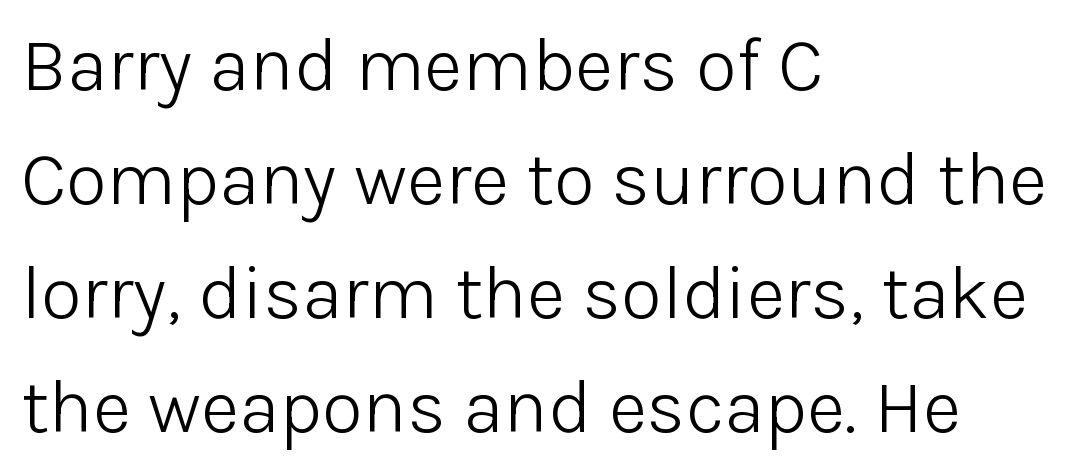
The image shows 75 px light sans-serif type, upright; set left-aligned, normal line spacing (1.52x), normal letter spacing, not underlined; low stroke contrast and a medium x-height.
